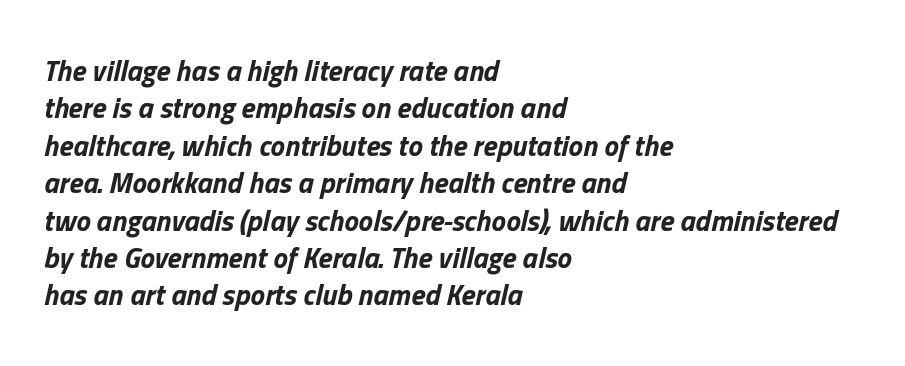
Layout note: lines flush left. Honestly, there is no underline to notice here at all. Tall strokes in this sample are angled rather than plumb. Honestly, the row spacing looks completely unremarkable.
